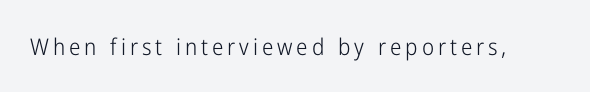
The image shows 23 px text type, upright; set not underlined.
